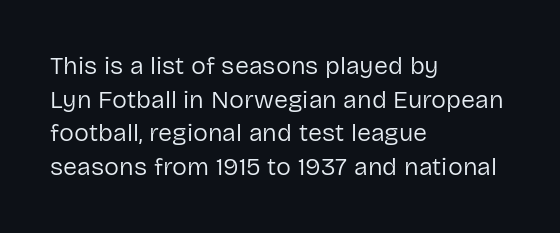
Honestly, there is no underline to notice here at all. When letters stand straight like this, we call the style roman or upright. The passage shown stacks its lines at a standard gap. Horizontal alignment here is leftward, the default for most running prose. Ink coverage per letter is moderate at most.
